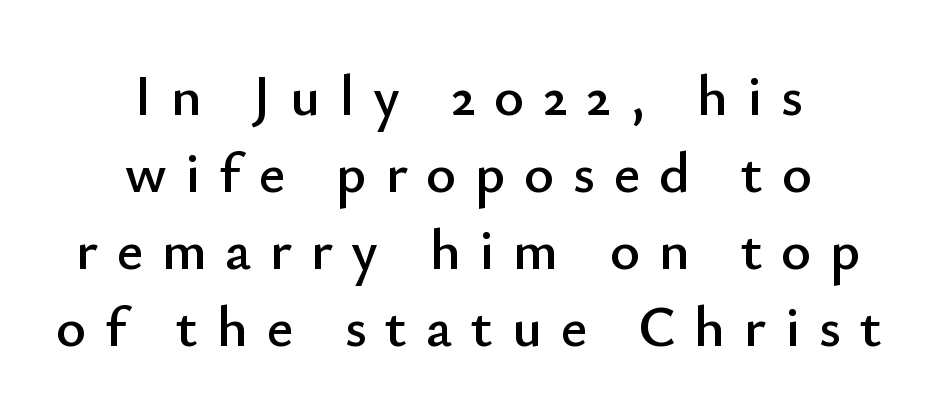
Q: Is the text italic (slanted)? A: No, it is upright.
Q: Is the typeface a serif or a sans-serif typeface? A: Sans-serif.
Q: Is the text underlined? A: No.
Q: How is the paragraph aligned? A: Centered.
Q: Is the spacing between letters normal or unusually wide? A: Unusually wide.
Q: Is the spacing between lines tight, normal or loose? A: Normal.
Q: Width (condensed, normal, or wide)? A: Normal.
Q: Stroke contrast? A: Low.
Q: x-height? A: Small.
Q: Monospaced? A: No.
